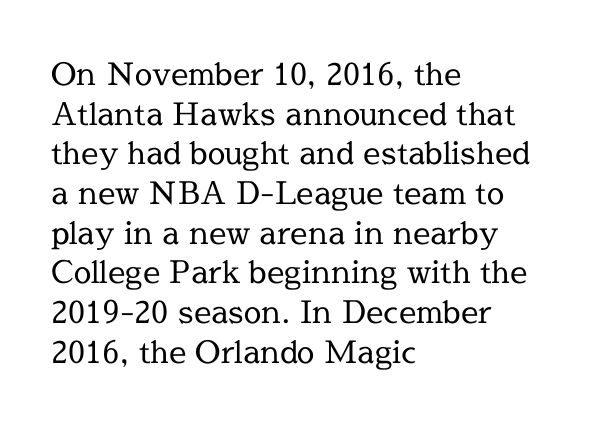
The image shows 31 px regular-weight serif type, upright; set left-aligned, normal line spacing (1.28x), normal letter spacing, not underlined; a medium x-height.
